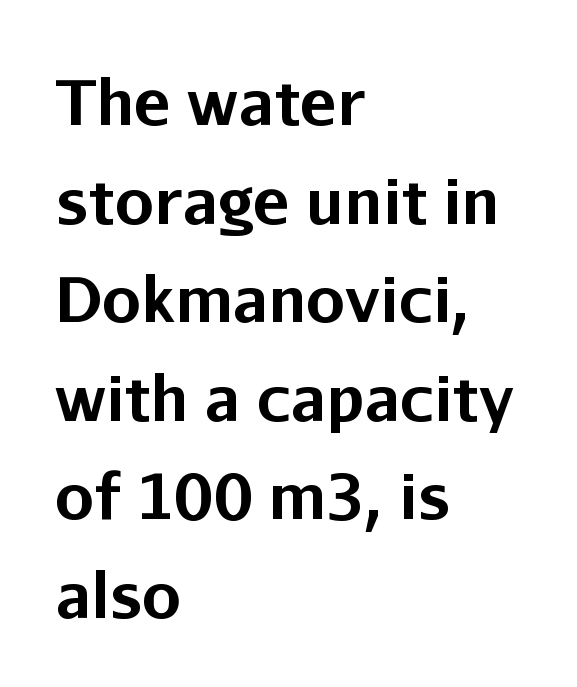
Grotesque or geometric, the face here clearly has no serifs. Weight: bold. The string is rendered with underlining switched off. You could call the tracking neutral — neither tight nor loose. The letters advance in unequal steps, a hallmark of proportional type. The type sits square on the baseline with zero lean.
